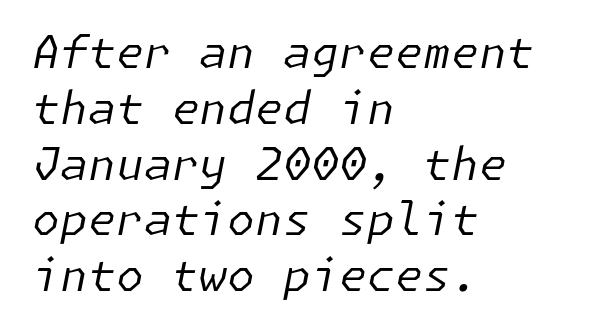
Q: Is the text bold? A: No.
Q: Is the text italic (slanted)? A: Yes, it leans right by about 11 degrees.
Q: Is the text underlined? A: No.
Q: How is the paragraph aligned? A: Left-aligned.
Q: Is the spacing between letters normal or unusually wide? A: Normal.
Q: Width (condensed, normal, or wide)? A: Normal.
Q: Stroke contrast? A: Low.
Q: x-height? A: Medium.
